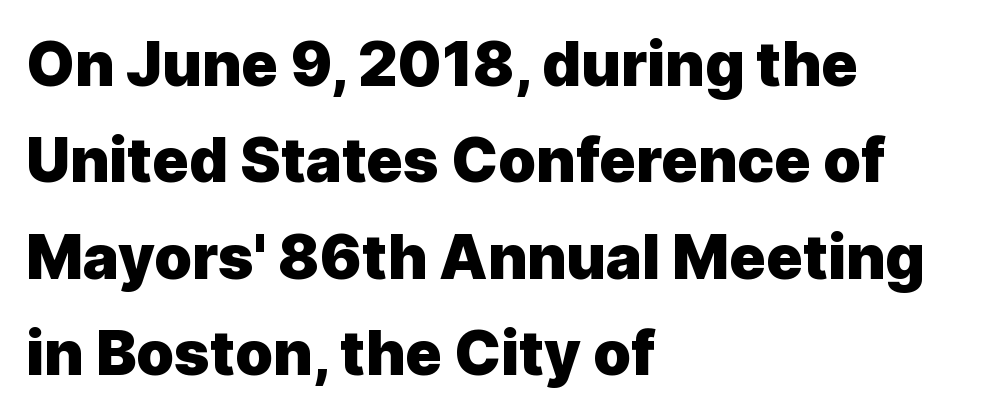
The image shows 61 px heavy sans-serif type, upright; set left-aligned, normal line spacing (1.58x), normal letter spacing, not underlined; a medium x-height.
